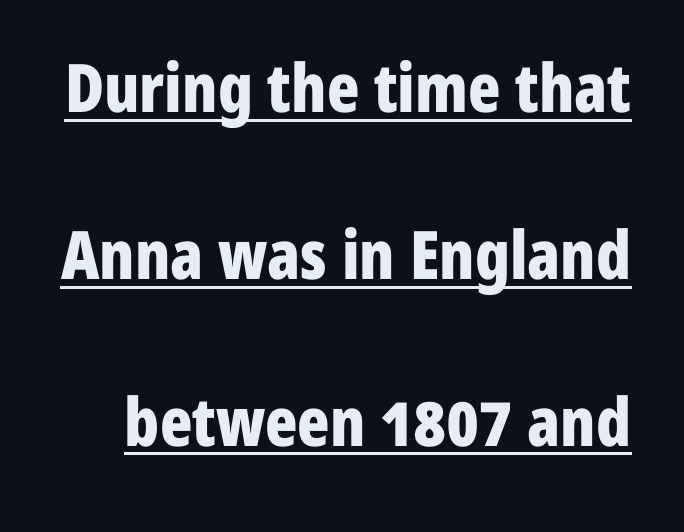
These lines are rendered in a variable-pitch font. Airy leading. I'd call this a sans setting — the letters go barefoot. The characters look thick and weighty, a clear bold. A baseline rule has been typeset under these characters.
